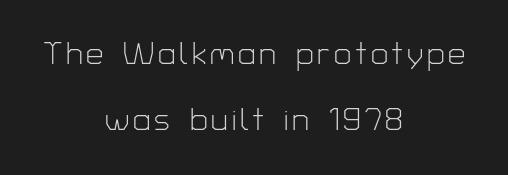
The image shows 31 px light sans-serif type, upright; set centered, loose line spacing (2.12x), not underlined; low stroke contrast and a medium x-height.
